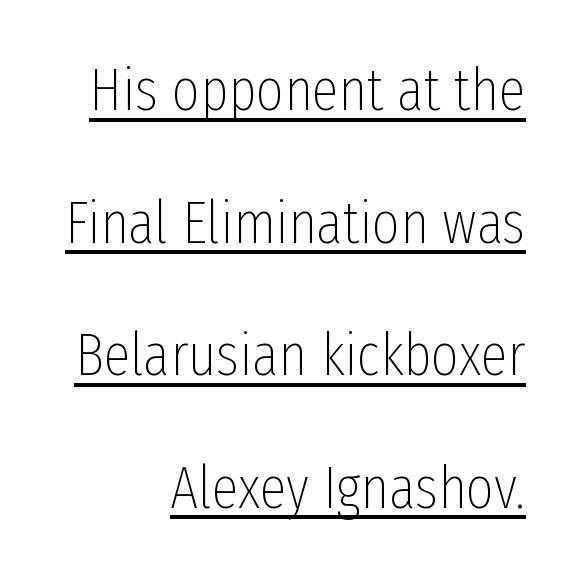
{"serif": "no", "italic": "no", "bold": "no", "weight": "thin", "width": "condensed", "stroke_contrast": "low", "x_height": "medium", "monospaced": "no", "underline": "yes", "align": "right", "line_spacing": "loose", "line_spacing_ratio": 2.21, "letter_spacing": "normal", "letter_spacing_em": 0.0, "glyph_px": 60}
